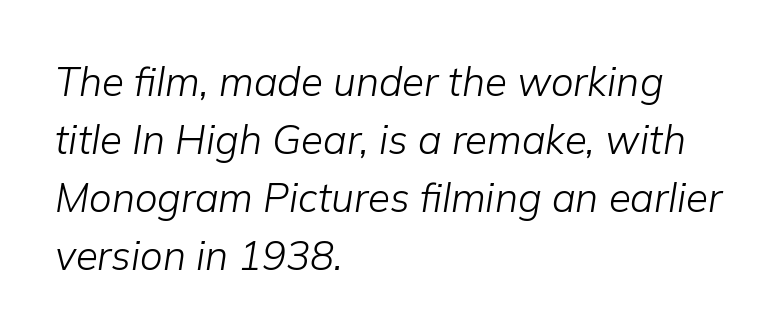
{"italic": "yes", "lean": "right", "slant_degrees": 9, "bold": "no", "weight": "light", "width": "normal", "stroke_contrast": "low", "x_height": "medium", "monospaced": "no", "underline": "no", "align": "left", "line_spacing": "normal", "line_spacing_ratio": 1.45, "letter_spacing": "normal", "letter_spacing_em": 0.0, "glyph_px": 40}
